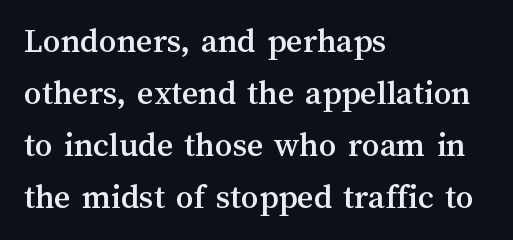
Q: Is the text italic (slanted)? A: No, it is upright.
Q: Is the text underlined? A: No.
Q: How is the paragraph aligned? A: Left-aligned.
Q: Is the spacing between letters normal or unusually wide? A: Normal.
Q: Is the spacing between lines tight, normal or loose? A: Normal.
Q: Width (condensed, normal, or wide)? A: Normal.
Q: Stroke contrast? A: Medium.
Q: x-height? A: Medium.
Q: Monospaced? A: No.
